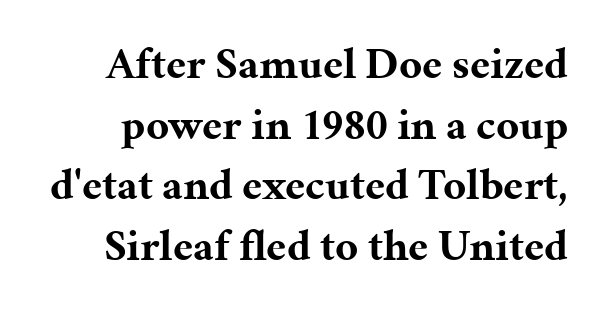
Regarding leading, the lines here are spaced in the standard way. A full-strength bold gives these letters their thick strokes. This is roman type, the default non-slanted kind. Inter-character spacing is left at the font's built-in metrics. Is this a fixed-width face? No — the glyphs have proportional, varying widths.
